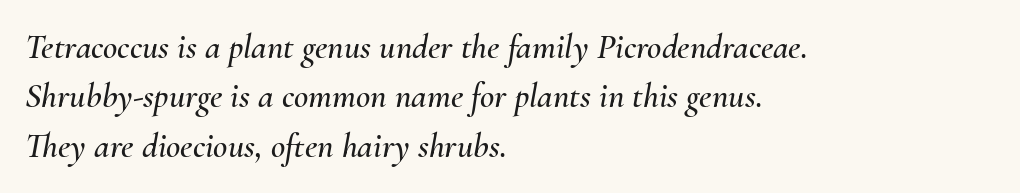
The horizontal fit of the characters is conventional and even. Proportional: the letters do not fall into vertical columns. The text block is weighted toward the left margin, trailing off unevenly rightward. Letters rest on an invisible, unmarked baseline. A typesetter would mark this as italic. Whoever set this chose a conventional vertical rhythm.
